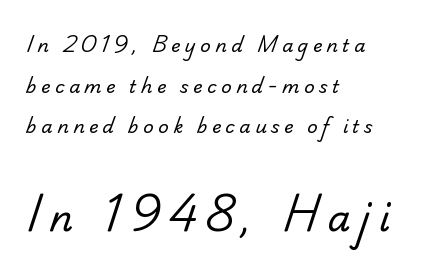
Which of the two is more prominent by size? The second, at the bottom. I'd call this a sans setting — the letters go barefoot. The strokes carry an ordinary text weight at most. Does the copy run flush right? No — it runs flush left. Lines of text with bare space underneath.
